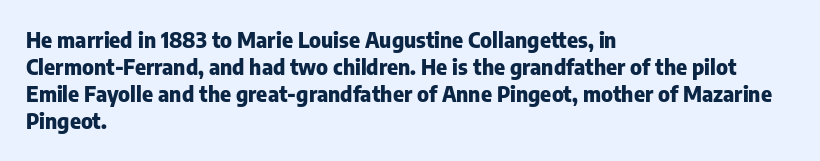
{"italic": "no", "bold": "yes", "underline": "no", "align": "left", "line_spacing": "normal", "line_spacing_ratio": 1.29, "letter_spacing": "normal", "letter_spacing_em": 0.0, "glyph_px": 21}
